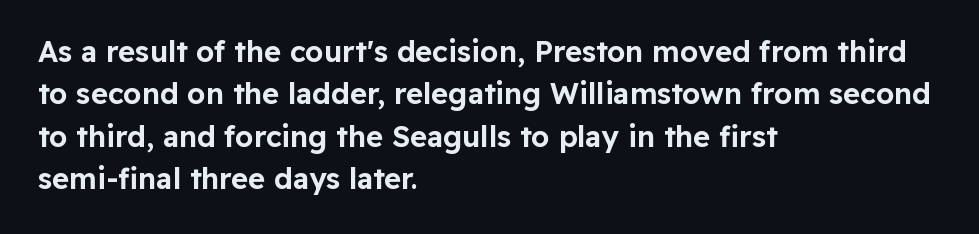
The image shows 29 px sans-serif type, upright; set left-aligned, normal line spacing (1.46x), normal letter spacing, not underlined; low stroke contrast and a medium x-height.
